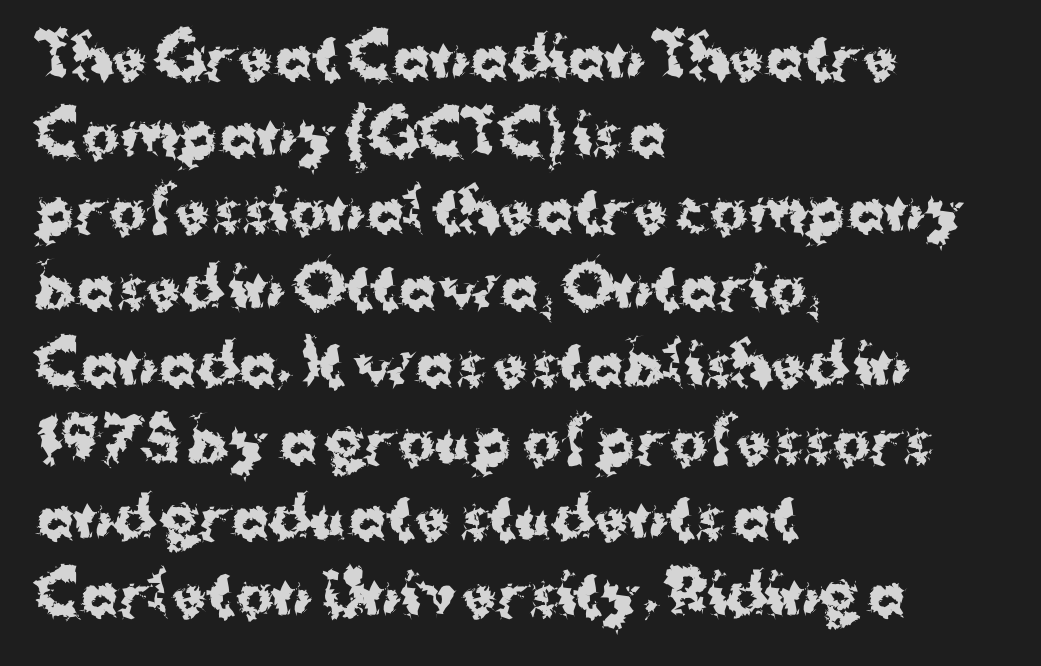
The image shows 56 px bold sans-serif type, upright; set left-aligned, normal line spacing (1.37x), normal letter spacing, not underlined; medium stroke contrast and a medium x-height.
